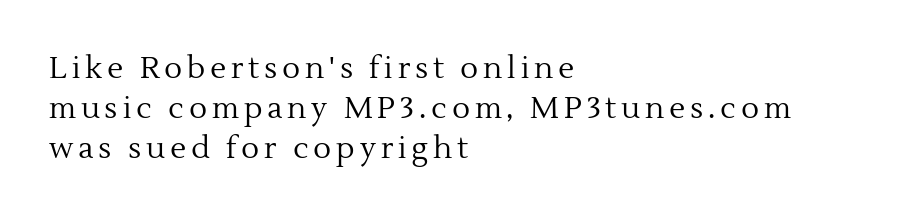
One-word summary of the alignment: left. The area under the type is left untouched. The letters advance in unequal steps, a hallmark of proportional type. Characters remain perfectly vertical along every line.
